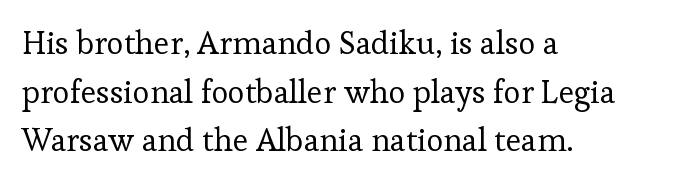
Q: Is the text bold? A: No.
Q: Is the text italic (slanted)? A: No, it is upright.
Q: Is the typeface a serif or a sans-serif typeface? A: Serif.
Q: Is the text underlined? A: No.
Q: How is the paragraph aligned? A: Left-aligned.
Q: Is the spacing between letters normal or unusually wide? A: Normal.
Q: Is the spacing between lines tight, normal or loose? A: Normal.
Q: Width (condensed, normal, or wide)? A: Normal.
Q: Stroke contrast? A: Low.
Q: x-height? A: Medium.
Q: Monospaced? A: No.
